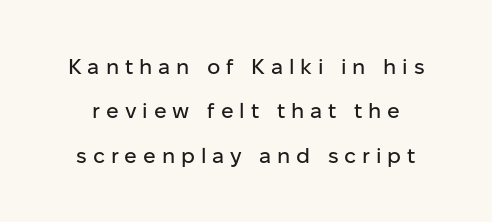
Tall strokes in this sample are plumb rather than angled. Does the leading feel generous? Absolutely, it's lavish. These lines have a slow, spaced-out rhythm from letter to letter. Rule under the text: the space is simply empty.
